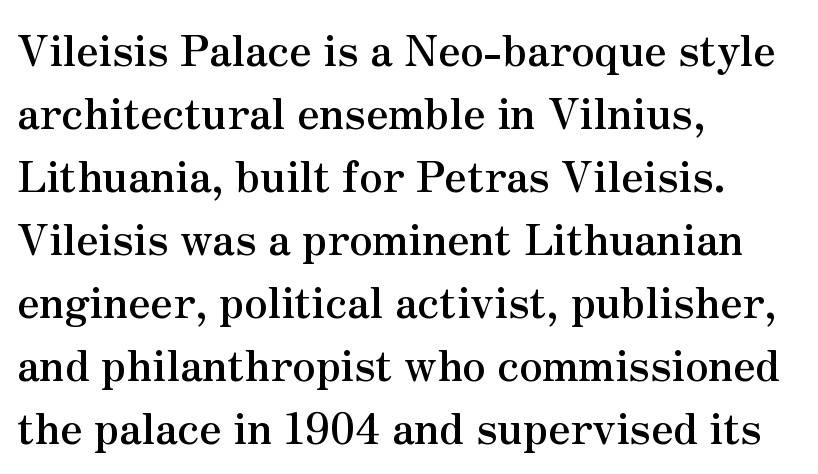
The image shows 42 px semibold serif type, upright; set left-aligned, normal line spacing (1.5x), normal letter spacing, not underlined; medium stroke contrast and a small x-height.
